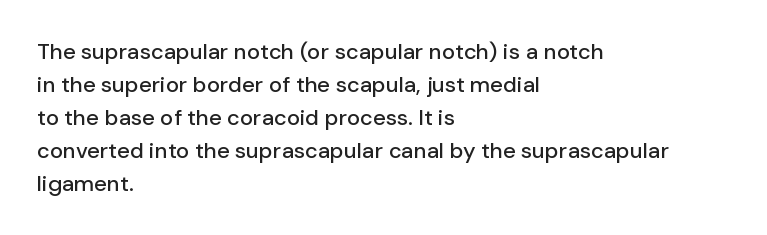
A clean baseline with only descenders dipping below it. Standard letterfit; no display-style spreading of the glyphs. Notice how descenders clear the ascenders below comfortably — that's standard leading. It's the straight-up-and-down kind of type. Does the copy run flush right? No — it runs flush left.
